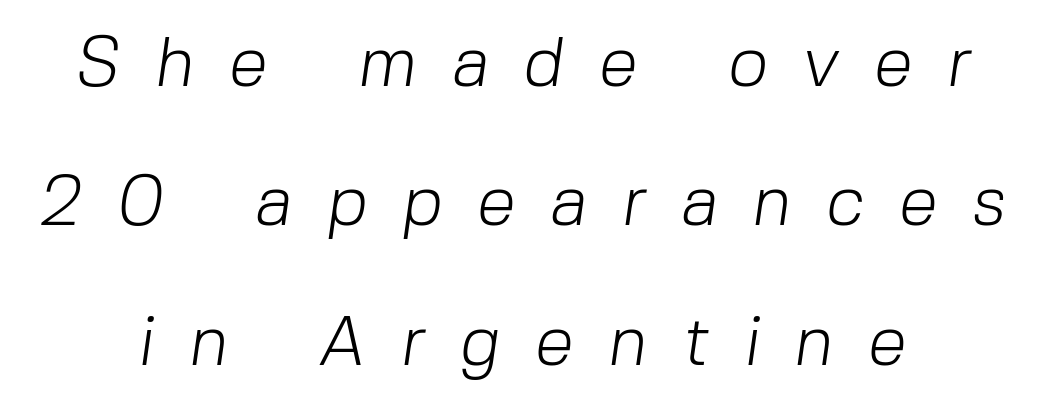
{"serif": "no", "bold": "no", "weight": "light", "width": "normal", "stroke_contrast": "low", "x_height": "medium", "monospaced": "no", "underline": "no", "align": "center", "line_spacing": "loose", "line_spacing_ratio": 1.99, "letter_spacing": "wide", "letter_spacing_em": 0.5, "glyph_px": 70}
